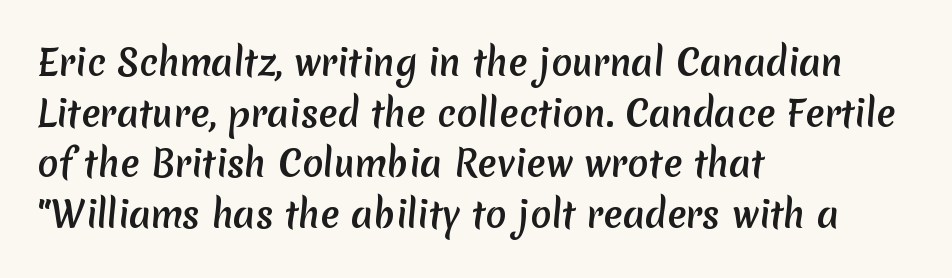
Q: Is the typeface a serif or a sans-serif typeface? A: Sans-serif.
Q: Is the text underlined? A: No.
Q: How is the paragraph aligned? A: Left-aligned.
Q: Is the spacing between letters normal or unusually wide? A: Normal.
Q: Is the spacing between lines tight, normal or loose? A: Normal.
Q: Width (condensed, normal, or wide)? A: Normal.
Q: Stroke contrast? A: Medium.
Q: x-height? A: Medium.
Q: Monospaced? A: No.
